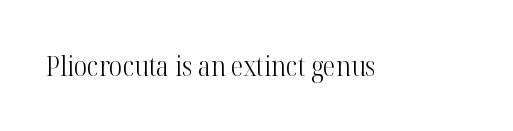
The image shows 28 px light, condensed serif type, upright; set normal letter spacing, not underlined; high stroke contrast and a medium x-height.
